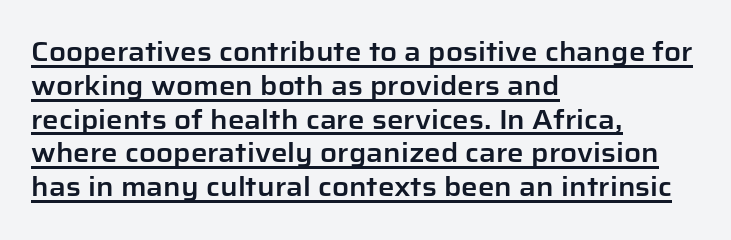
Q: Is the text italic (slanted)? A: No, it is upright.
Q: Is the text underlined? A: Yes.
Q: How is the paragraph aligned? A: Left-aligned.
Q: Is the spacing between letters normal or unusually wide? A: Normal.
Q: Is the spacing between lines tight, normal or loose? A: Normal.
